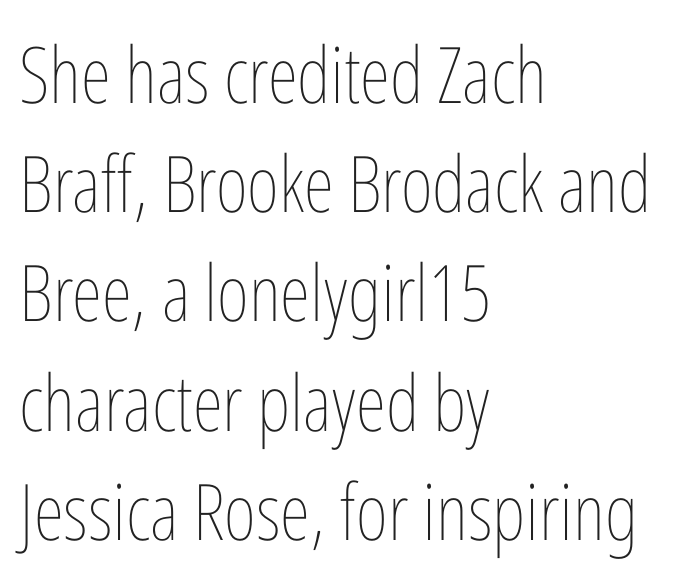
{"italic": "no", "bold": "no", "weight": "thin", "width": "condensed", "stroke_contrast": "low", "x_height": "medium", "monospaced": "no", "underline": "no", "align": "left", "line_spacing": "normal", "line_spacing_ratio": 1.4, "letter_spacing": "normal", "letter_spacing_em": 0.0, "glyph_px": 78}
